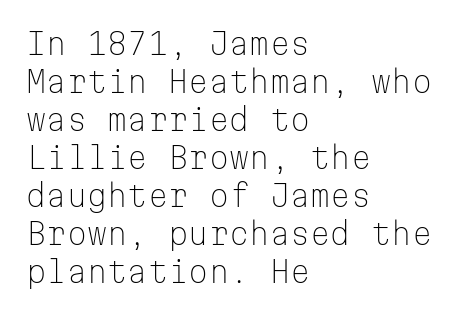
{"serif": "no", "italic": "no", "bold": "no", "weight": "light", "width": "normal", "stroke_contrast": "low", "x_height": "medium", "monospaced": "yes", "underline": "no", "align": "left", "line_spacing": "normal", "line_spacing_ratio": 1.31, "letter_spacing": "normal", "letter_spacing_em": 0.0, "glyph_px": 29}
